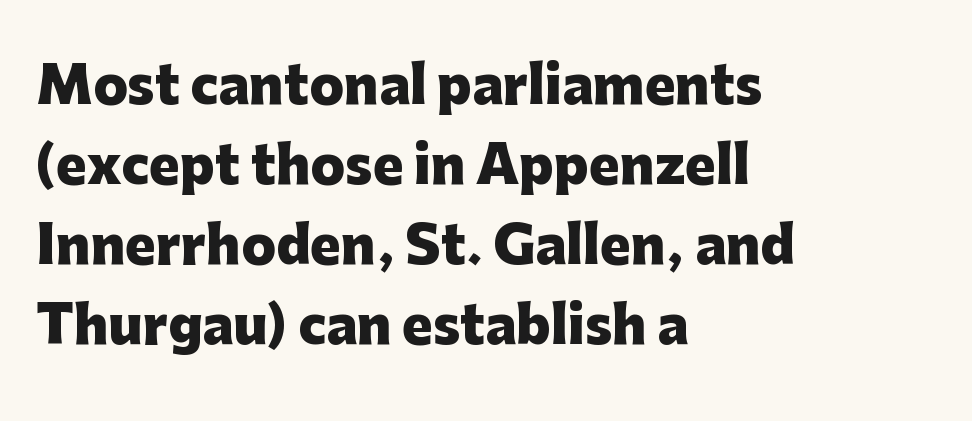
{"serif": "no", "italic": "no", "bold": "yes", "weight": "heavy", "width": "normal", "stroke_contrast": "low", "x_height": "medium", "monospaced": "no", "underline": "no", "align": "left", "line_spacing": "normal", "line_spacing_ratio": 1.57, "letter_spacing": "normal", "letter_spacing_em": 0.0, "glyph_px": 51}
